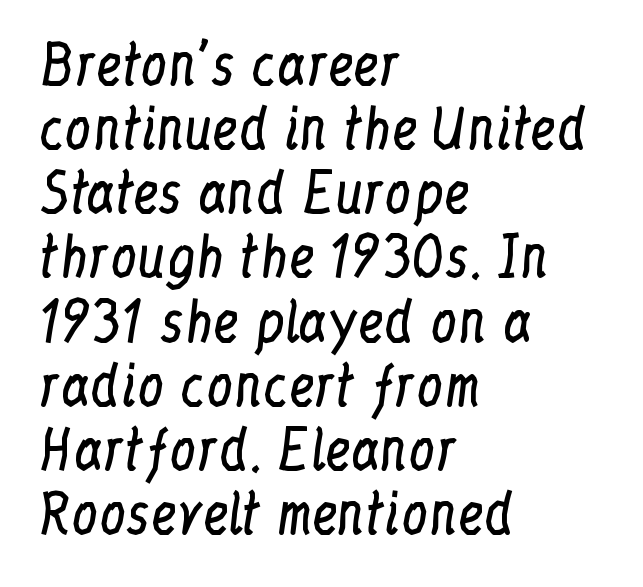
Q: Is the text bold? A: No.
Q: Is the text italic (slanted)? A: Yes.
Q: Is the typeface a serif or a sans-serif typeface? A: Serif.
Q: Is the text underlined? A: No.
Q: How is the paragraph aligned? A: Left-aligned.
Q: Is the spacing between letters normal or unusually wide? A: Normal.
Q: Width (condensed, normal, or wide)? A: Condensed.
Q: Stroke contrast? A: Low.
Q: x-height? A: Medium.
Q: Monospaced? A: No.
